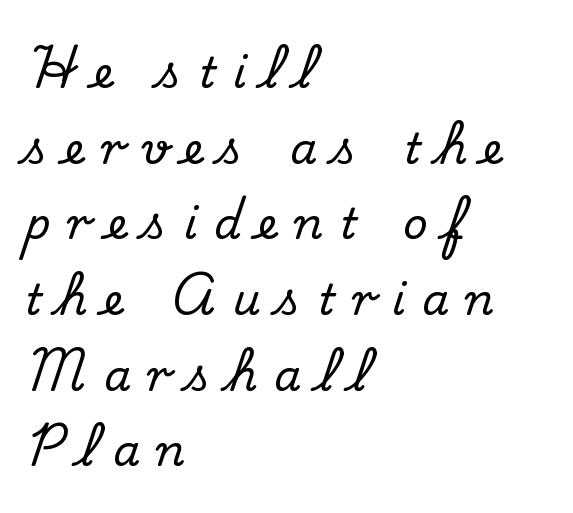
Anything drawn beneath the words? Only blank space. Which margin do the lines hug? The left one — the right edge is uneven. Regarding serifs, this sample has them.
